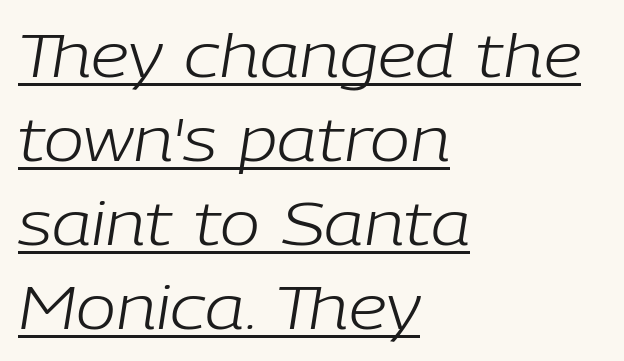
{"italic": "yes", "lean": "right", "slant_degrees": 9, "bold": "no", "weight": "light", "width": "normal", "stroke_contrast": "low", "x_height": "medium", "monospaced": "no", "underline": "yes", "align": "left", "line_spacing": "normal", "line_spacing_ratio": 1.4, "letter_spacing": "normal", "letter_spacing_em": 0.0, "glyph_px": 60}
